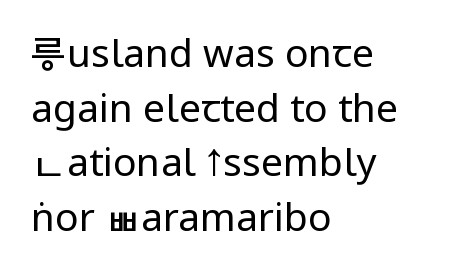
The paragraph shown leans on its left margin. The glyphs are unaccompanied by any horizontal stroke below them. Serif or sans? Sans — the stroke terminals are bare. No extra ink here — the face is not bold. How would I describe the line gaps? Plain and ordinary. The face used here is rendered with its standard letterfit.
